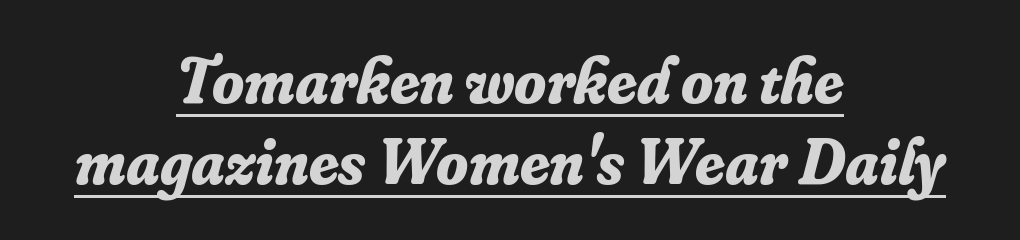
{"serif": "yes", "italic": "yes", "lean": "right", "slant_degrees": 16, "bold": "yes", "weight": "bold", "width": "normal", "stroke_contrast": "low", "x_height": "small", "monospaced": "no", "underline": "yes", "align": "center", "line_spacing_ratio": 1.24, "letter_spacing": "normal", "letter_spacing_em": 0.0, "glyph_px": 65}
